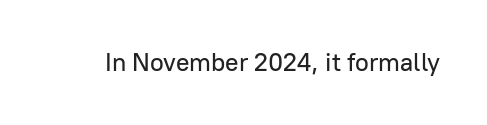
If you drew a line through each stem, it would be perfectly vertical. Characters follow at the spacing the type designer built in. The words here are not underlined.
